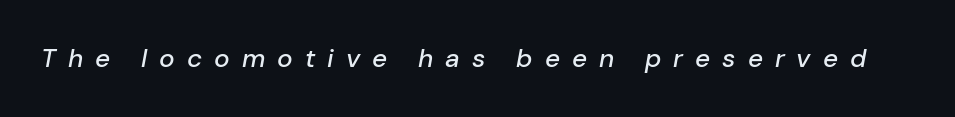
Loose tracking; the words dissolve into strings of separated letters. The text carries the slant typical of an italic or oblique font. Words float on clear page, feet unadorned.
